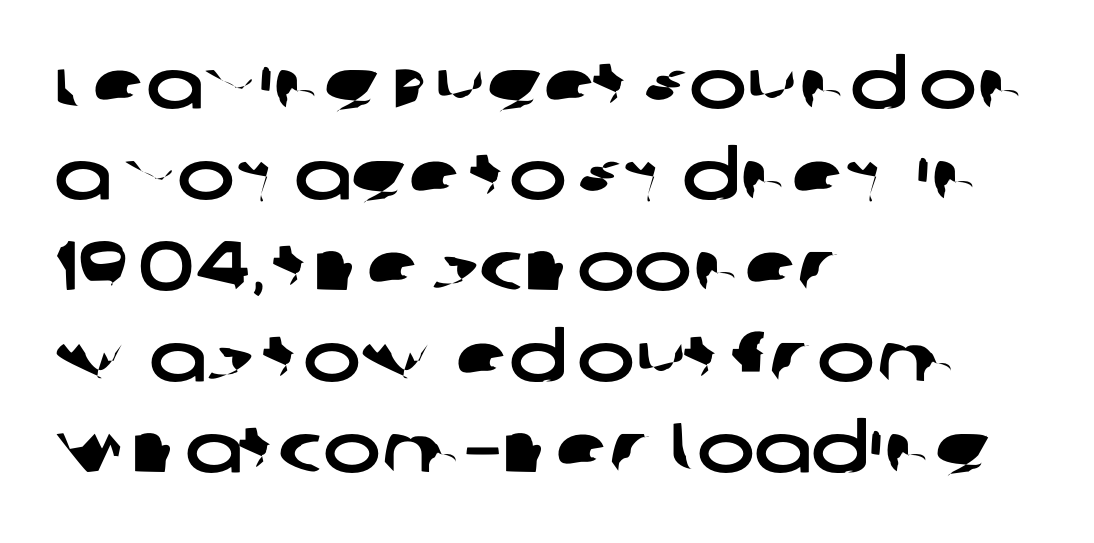
Q: Is the typeface a serif or a sans-serif typeface? A: Sans-serif.
Q: Is the text underlined? A: No.
Q: How is the paragraph aligned? A: Left-aligned.
Q: Is the spacing between letters normal or unusually wide? A: Normal.
Q: Is the spacing between lines tight, normal or loose? A: Normal.
Q: Width (condensed, normal, or wide)? A: Wide.
Q: Stroke contrast? A: Low.
Q: x-height? A: Large.
Q: Monospaced? A: No.
